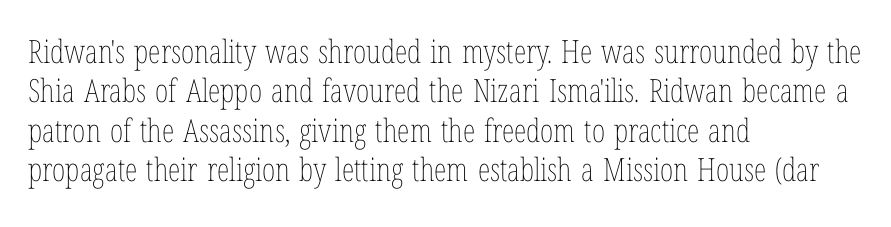
The image shows 32 px thin, condensed type, upright; set left-aligned, line spacing 1.23x, normal letter spacing, not underlined; low stroke contrast and a medium x-height.
